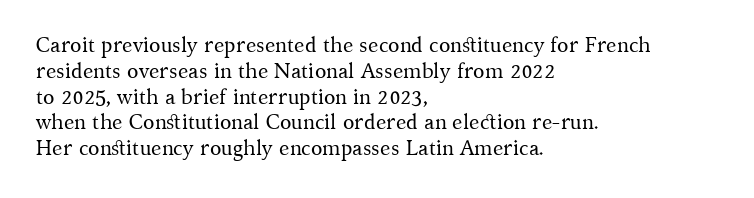
Visually the block forms a straight wall on the left and a jagged coastline on the right. This sample uses plain, unmodified letter spacing. The face looks like a standard text weight, possibly lighter. Check under the words: just untouched page. Does the lettering tilt? It doesn't — this is upright.
